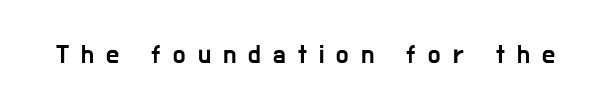
The image shows 26 px text type, upright; set unusually wide letter spacing (+0.47 em), not underlined.
